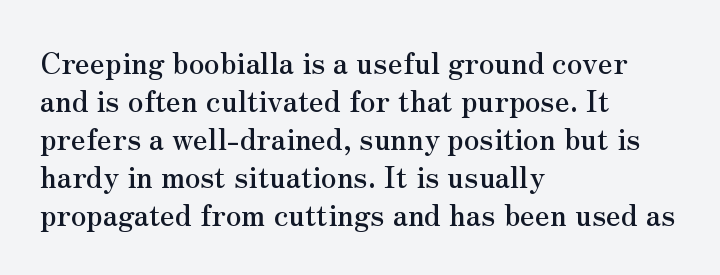
Q: Is the text italic (slanted)? A: No, it is upright.
Q: Is the typeface a serif or a sans-serif typeface? A: Serif.
Q: Is the text underlined? A: No.
Q: How is the paragraph aligned? A: Left-aligned.
Q: Is the spacing between letters normal or unusually wide? A: Normal.
Q: Is the spacing between lines tight, normal or loose? A: Normal.
Q: Width (condensed, normal, or wide)? A: Normal.
Q: Stroke contrast? A: Medium.
Q: x-height? A: Small.
Q: Monospaced? A: No.
